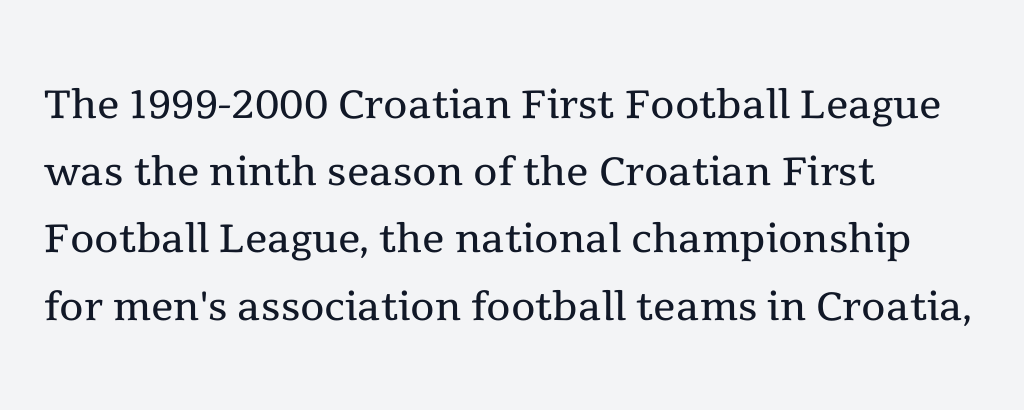
No chunkiness to these letters — they're not bold. Each letter keeps its own natural width here, so spacing adapts to shape. Classification — serif. The specimen reads as upright at a glance.
